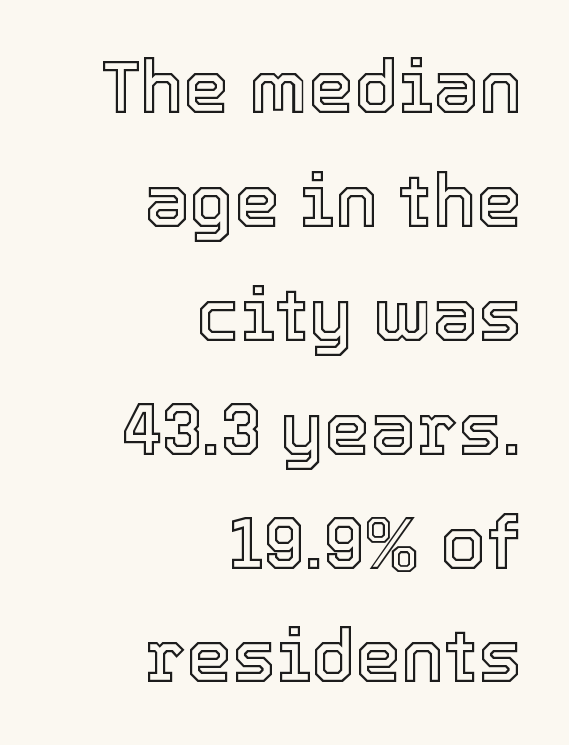
Q: Is the text italic (slanted)? A: No, it is upright.
Q: Is the text underlined? A: No.
Q: How is the paragraph aligned? A: Right-aligned.
Q: Is the spacing between letters normal or unusually wide? A: Normal.
Q: Is the spacing between lines tight, normal or loose? A: Normal.
Q: Width (condensed, normal, or wide)? A: Normal.
Q: x-height? A: Medium.
Q: Monospaced? A: No.
